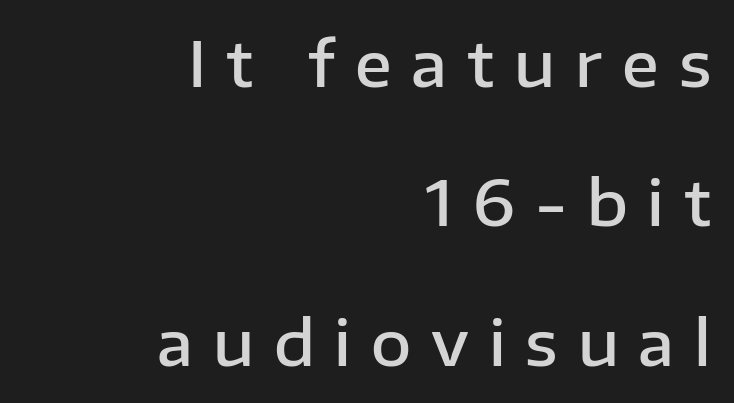
Inter-character spacing is expanded well beyond the font's built-in metrics. Spacing verdict: proportional, widths tailored to each character. Students, this is semibold: more ink than regular, less than bold. Interline gaps are noticeably wide in this sample. Notice how the stems are strictly vertical — no italics here.
